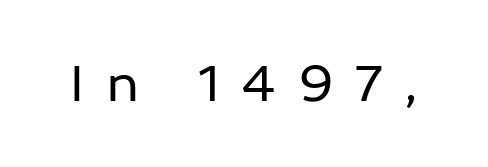
The tracking reads as deliberately expanded to a designer's eye. Character widths vary here, with narrow letters taking less room than wide ones. Classification — sans serif. This reads as an unemphasized weight, regular at the heaviest. The words here are not underlined. Is there any slant? The stems are plumb.
